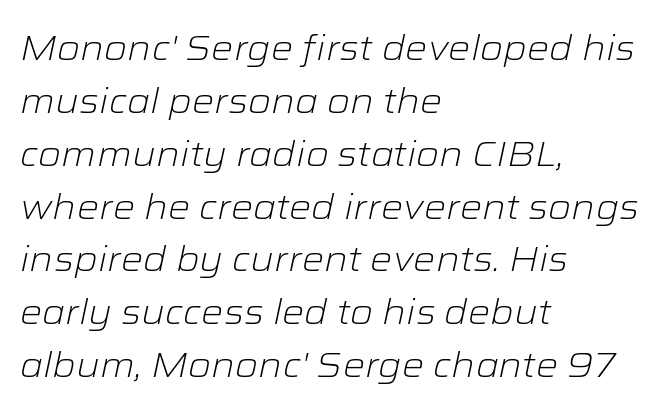
Caption: multi-line text, flush left, ragged right. Slant detected: the letters are inclined. Each word holds together tightly as a unit, with standard inter-letter gaps. This sample has the flowing, uneven cadence of proportional lettering. A bare baseline throughout the passage. The weight tops out at a normal text grade.
